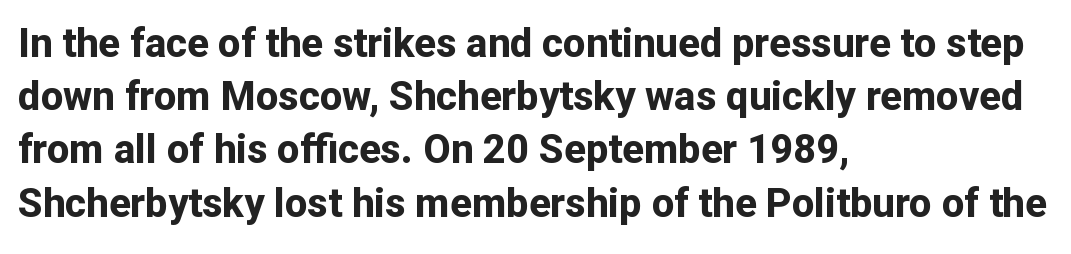
Q: Is the text bold? A: Yes.
Q: Is the text italic (slanted)? A: No, it is upright.
Q: Is the typeface a serif or a sans-serif typeface? A: Sans-serif.
Q: Is the text underlined? A: No.
Q: How is the paragraph aligned? A: Left-aligned.
Q: Is the spacing between letters normal or unusually wide? A: Normal.
Q: Is the spacing between lines tight, normal or loose? A: Normal.
Q: Width (condensed, normal, or wide)? A: Normal.
Q: Stroke contrast? A: Low.
Q: x-height? A: Medium.
Q: Monospaced? A: No.
